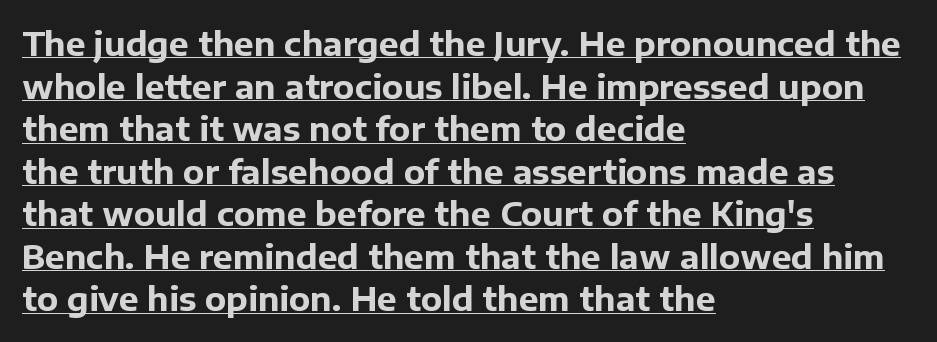
Serifs: no, the terminals of the letterforms are clean. The rendered words wear a rule along their underside. Heavy-handed strokes throughout: this text is bold. Interline gaps are of average width in this sample.
